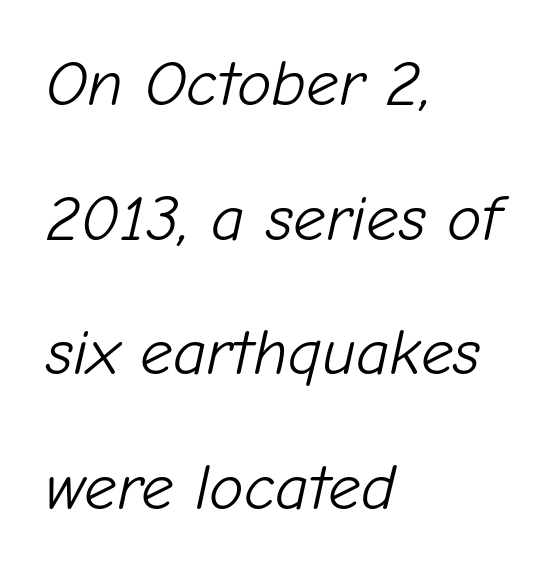
Proportional: the letters do not fall into vertical columns. No letter is thick-stroked: the sample isn't bold. The whole block is typeset with a tilt. The lines are spread far apart with generous leading. Words appear dense and cohesive because spacing is normal. Descenders hang freely into open space.
